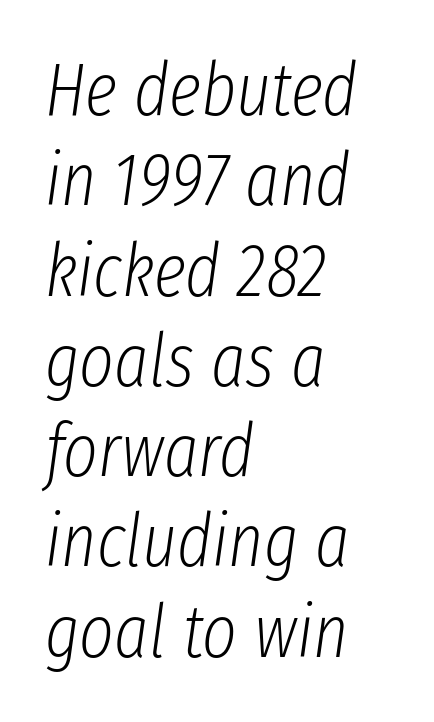
Q: Is the text bold? A: No.
Q: Is the text italic (slanted)? A: Yes, it leans right by about 8 degrees.
Q: Is the text underlined? A: No.
Q: How is the paragraph aligned? A: Left-aligned.
Q: Is the spacing between letters normal or unusually wide? A: Normal.
Q: Width (condensed, normal, or wide)? A: Condensed.
Q: Stroke contrast? A: Low.
Q: x-height? A: Medium.
Q: Monospaced? A: No.
